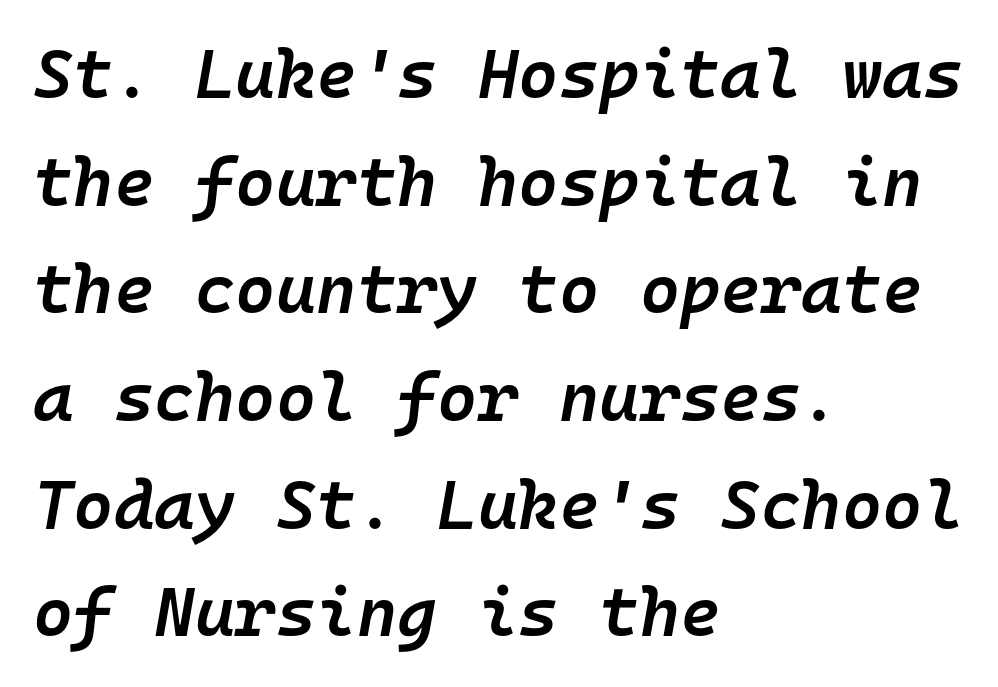
The image shows 69 px semibold type, italic (leaning right), monospaced; set left-aligned, normal line spacing (1.56x), normal letter spacing, not underlined; low stroke contrast and a medium x-height.
